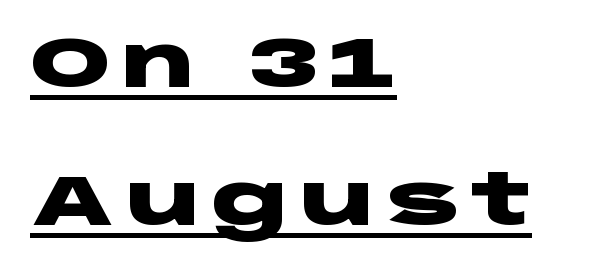
The paragraph has a hard left edge and a soft right edge. Quick note: underline on. Proportional: the letters do not fall into vertical columns. Are there feet on the stems? There aren't — it's a sans. Upright lettering throughout.
